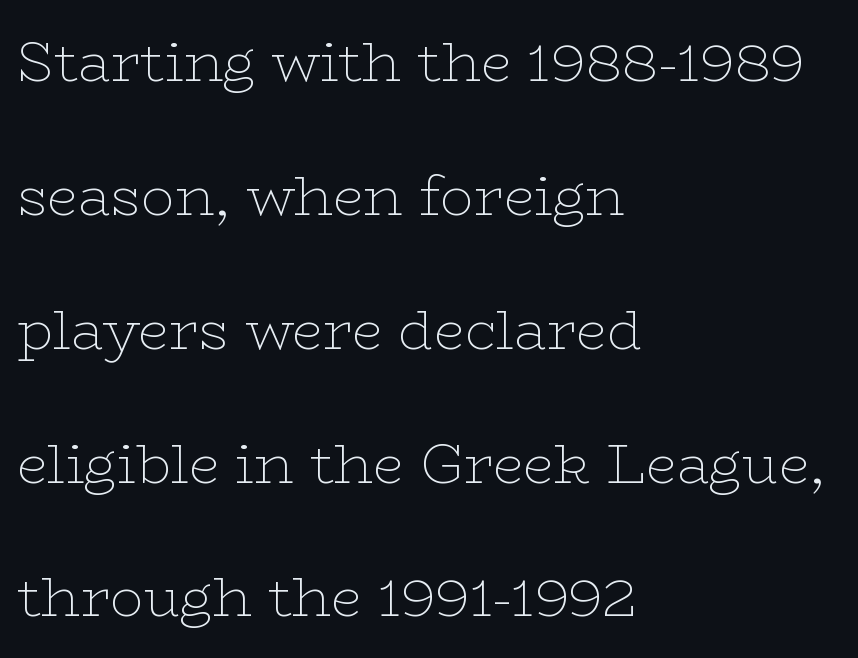
Q: Is the text bold? A: No.
Q: Is the text italic (slanted)? A: No, it is upright.
Q: Is the typeface a serif or a sans-serif typeface? A: Serif.
Q: Is the text underlined? A: No.
Q: How is the paragraph aligned? A: Left-aligned.
Q: Is the spacing between letters normal or unusually wide? A: Normal.
Q: Is the spacing between lines tight, normal or loose? A: Loose.
Q: Width (condensed, normal, or wide)? A: Wide.
Q: Stroke contrast? A: Low.
Q: x-height? A: Medium.
Q: Monospaced? A: No.
